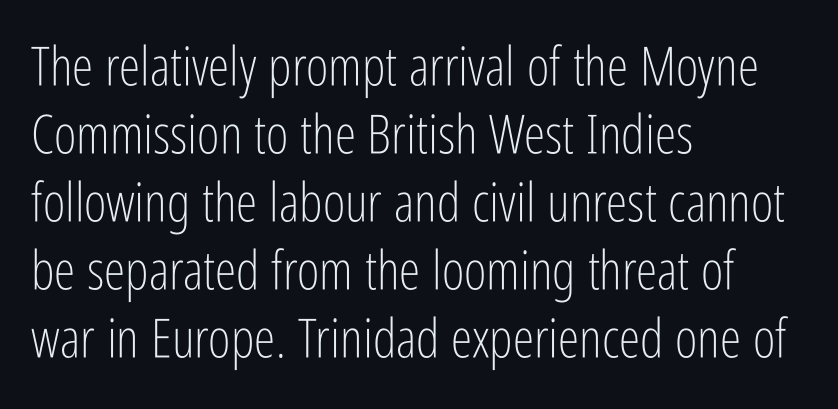
The image shows 54 px light, condensed sans-serif type, upright; set left-aligned, normal line spacing (1.26x), normal letter spacing, not underlined; low stroke contrast and a medium x-height.
